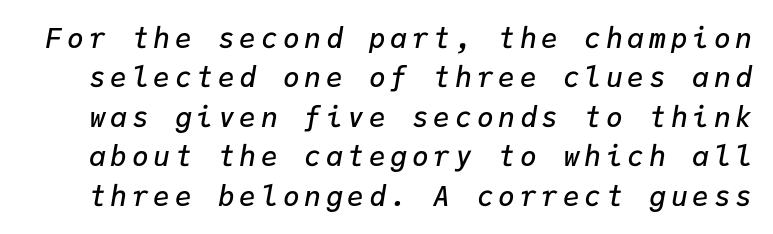
The image shows 28 px semibold type, italic (leaning right), monospaced; set normal line spacing (1.41x), not underlined; low stroke contrast and a medium x-height.
